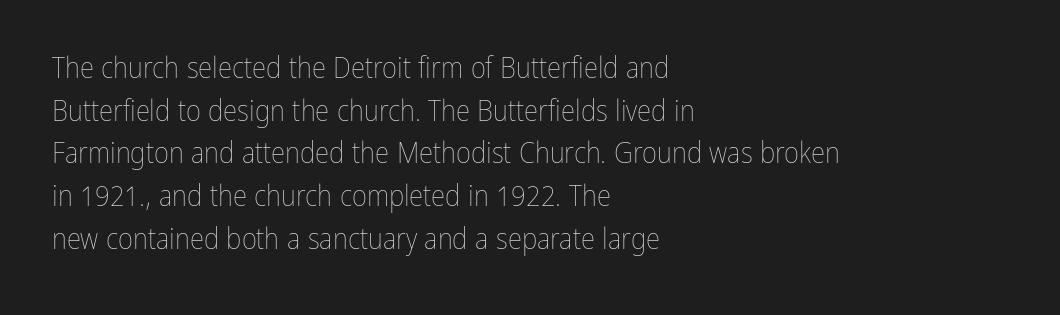
Does the leading feel generous? No, just average. Just letters on the line, the space beneath them empty. The font's upright variant was chosen for this text. Do the characters align in a grid? No, the font is proportional.
